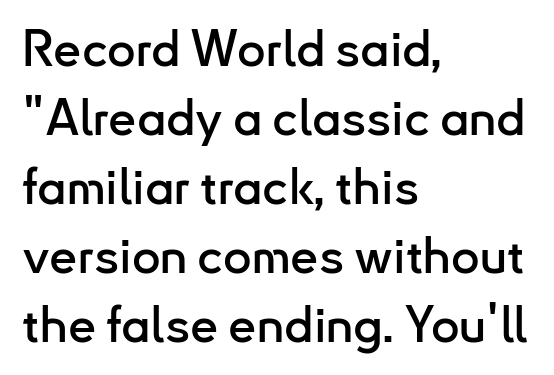
The image shows 50 px sans-serif type, upright; set left-aligned, normal line spacing (1.38x), normal letter spacing, not underlined; low stroke contrast and a small x-height.
